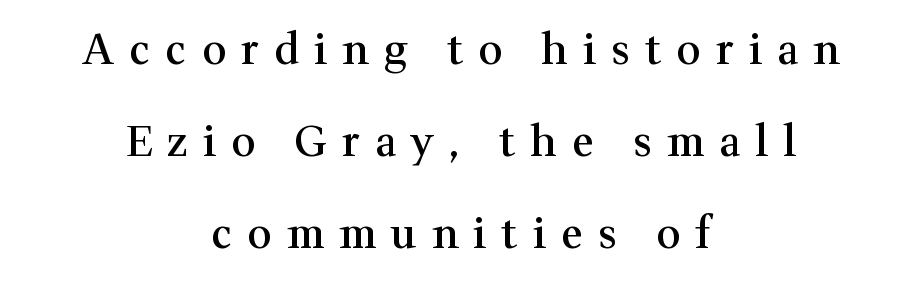
Q: Is the text bold? A: Semi-bold.
Q: Is the text italic (slanted)? A: No, it is upright.
Q: Is the typeface a serif or a sans-serif typeface? A: Serif.
Q: Is the text underlined? A: No.
Q: How is the paragraph aligned? A: Centered.
Q: Is the spacing between letters normal or unusually wide? A: Unusually wide.
Q: Is the spacing between lines tight, normal or loose? A: Loose.
Q: Width (condensed, normal, or wide)? A: Normal.
Q: Stroke contrast? A: Medium.
Q: x-height? A: Medium.
Q: Monospaced? A: No.
